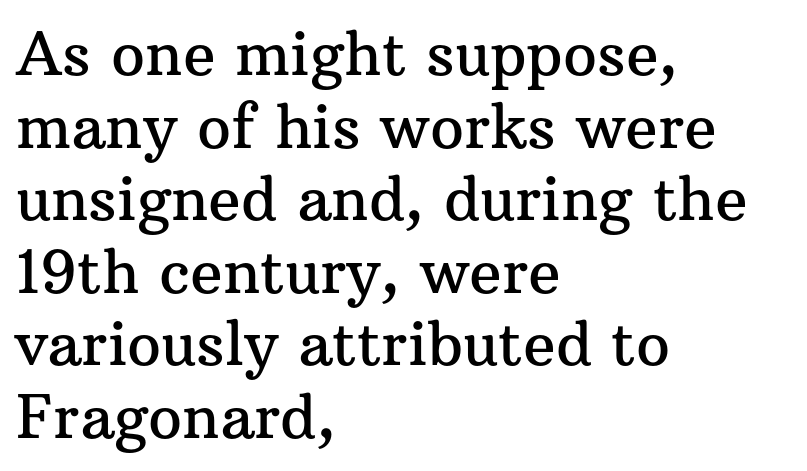
The image shows 60 px serif type, upright; set left-aligned, line spacing 1.21x, normal letter spacing, not underlined; medium stroke contrast and a medium x-height.
